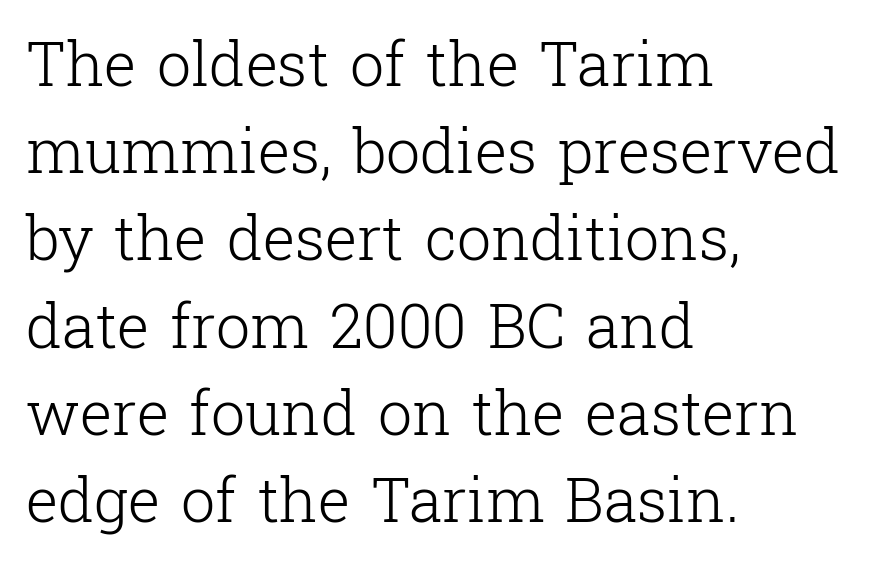
{"serif": "yes", "italic": "no", "bold": "no", "weight": "light", "width": "normal", "stroke_contrast": "low", "x_height": "medium", "monospaced": "no", "underline": "no", "align": "left", "line_spacing": "normal", "line_spacing_ratio": 1.43, "letter_spacing": "normal", "letter_spacing_em": 0.0, "glyph_px": 61}
